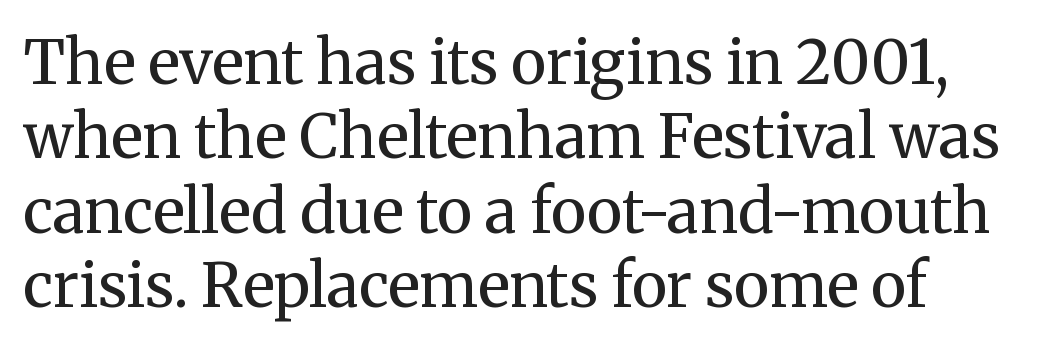
Q: Is the text bold? A: No.
Q: Is the text italic (slanted)? A: No, it is upright.
Q: Is the typeface a serif or a sans-serif typeface? A: Serif.
Q: Is the text underlined? A: No.
Q: Is the spacing between letters normal or unusually wide? A: Normal.
Q: Width (condensed, normal, or wide)? A: Normal.
Q: Stroke contrast? A: Medium.
Q: x-height? A: Medium.
Q: Monospaced? A: No.
